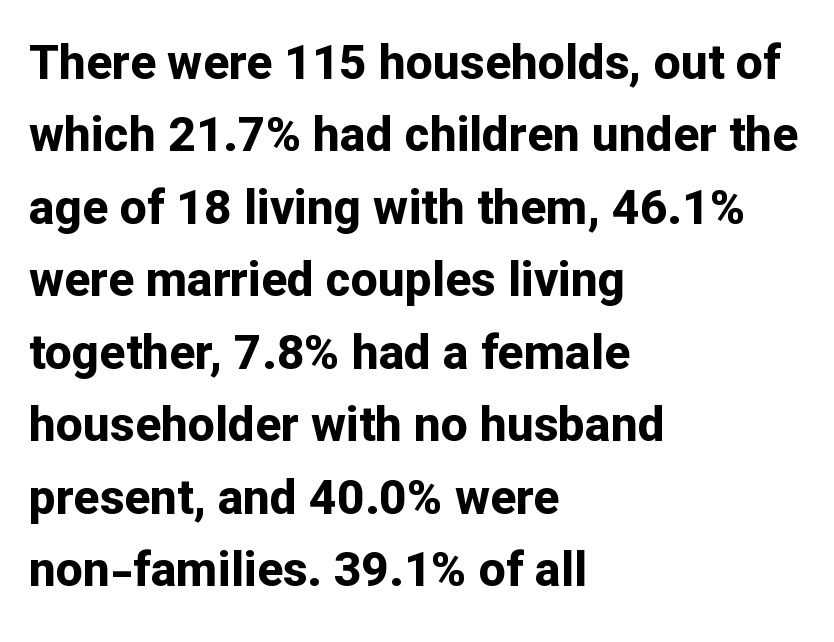
The image shows 48 px bold sans-serif type, upright; set left-aligned, normal line spacing (1.51x), normal letter spacing, not underlined; low stroke contrast and a medium x-height.
